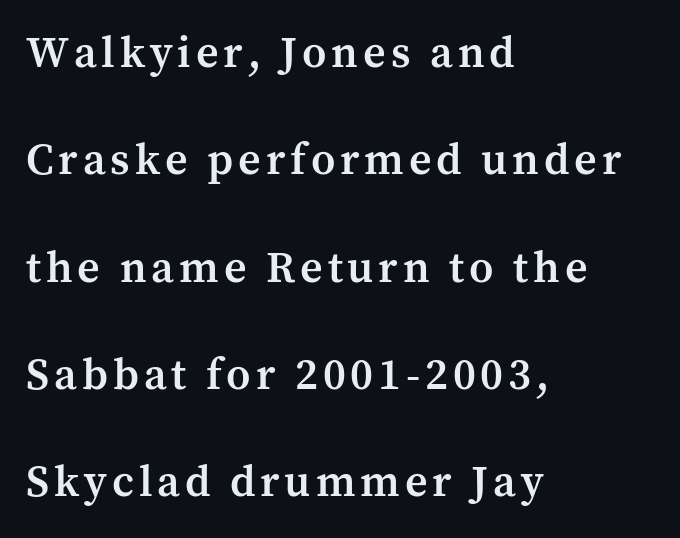
Rule under the text: the space is simply empty. If you drew a ruler down the left edge, every line would touch it. This is roman type, the default non-slanted kind. Think of a printed novel: that variable character pitch is what you see here.
